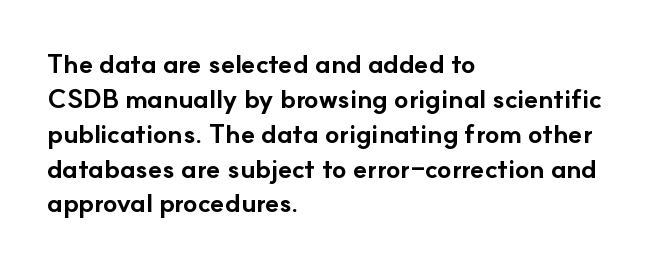
The image shows 26 px bold type, upright; set left-aligned, normal line spacing (1.34x), normal letter spacing, not underlined.
